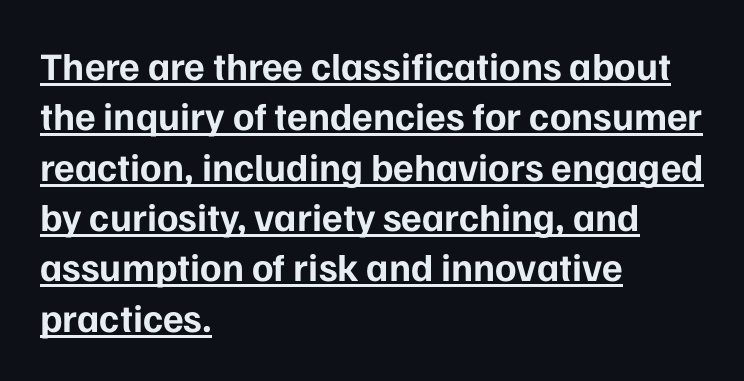
Q: Is the text bold? A: Yes.
Q: Is the text italic (slanted)? A: No, it is upright.
Q: Is the typeface a serif or a sans-serif typeface? A: Sans-serif.
Q: Is the text underlined? A: Yes.
Q: How is the paragraph aligned? A: Left-aligned.
Q: Is the spacing between letters normal or unusually wide? A: Normal.
Q: Is the spacing between lines tight, normal or loose? A: Normal.
Q: Width (condensed, normal, or wide)? A: Normal.
Q: Stroke contrast? A: Low.
Q: x-height? A: Medium.
Q: Monospaced? A: No.
